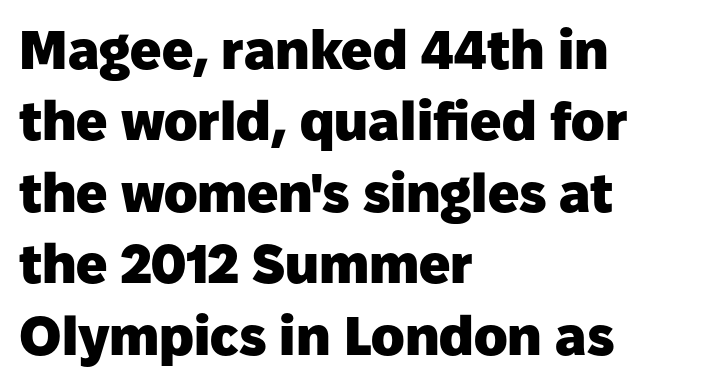
Q: Is the text bold? A: Yes.
Q: Is the text italic (slanted)? A: No, it is upright.
Q: Is the typeface a serif or a sans-serif typeface? A: Sans-serif.
Q: Is the text underlined? A: No.
Q: How is the paragraph aligned? A: Left-aligned.
Q: Is the spacing between letters normal or unusually wide? A: Normal.
Q: Is the spacing between lines tight, normal or loose? A: Normal.
Q: Width (condensed, normal, or wide)? A: Normal.
Q: Stroke contrast? A: Low.
Q: x-height? A: Medium.
Q: Monospaced? A: No.
